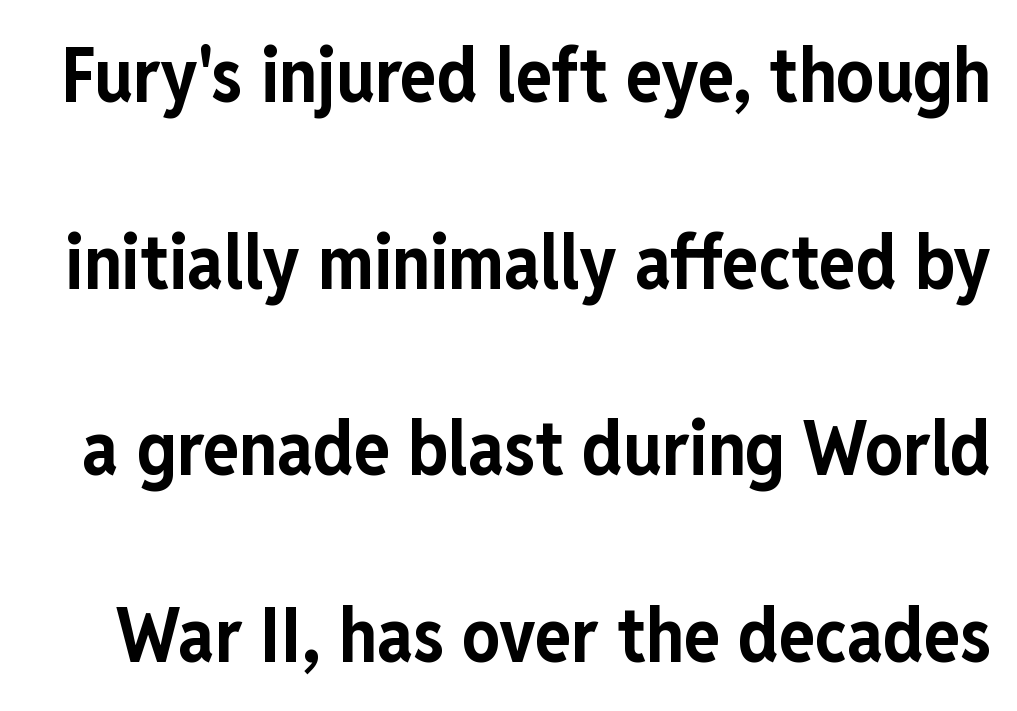
The image shows 75 px bold, condensed sans-serif type, upright; set loose line spacing (2.49x), normal letter spacing, not underlined; low stroke contrast and a medium x-height.
